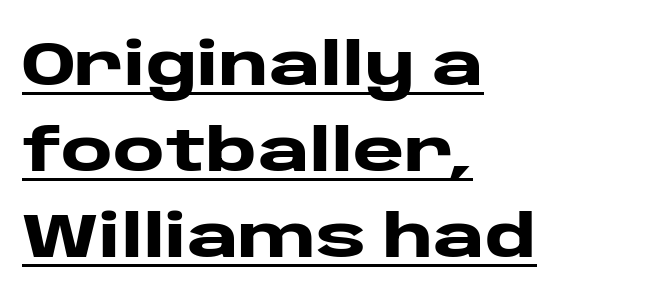
The image shows 62 px heavy, wide sans-serif type, upright; set left-aligned, normal line spacing (1.39x), normal letter spacing, underlined; low stroke contrast and a large x-height.
